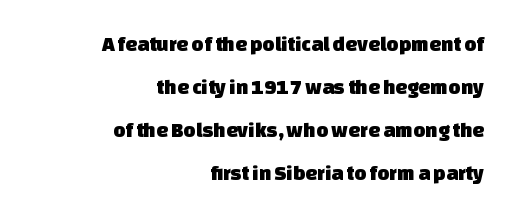
The image shows 21 px text type; set right-aligned, loose line spacing (2.05x), normal letter spacing, not underlined.
